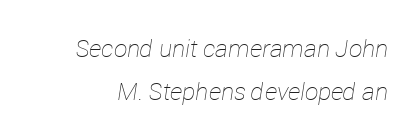
Q: Is the text bold? A: No.
Q: Is the text italic (slanted)? A: Yes, it leans right by about 12 degrees.
Q: Is the text underlined? A: No.
Q: Is the spacing between letters normal or unusually wide? A: Normal.
